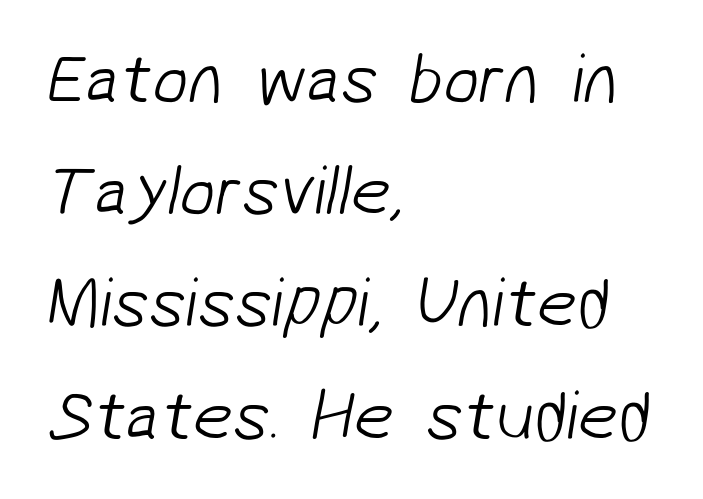
A typesetter would call this zero additional tracking. What kind of face is this? One without serifs — a sans. The space between consecutive lines is moderate. Lines of text with bare space underneath. A quiet, ordinary-to-light weight characterises the typeface.
